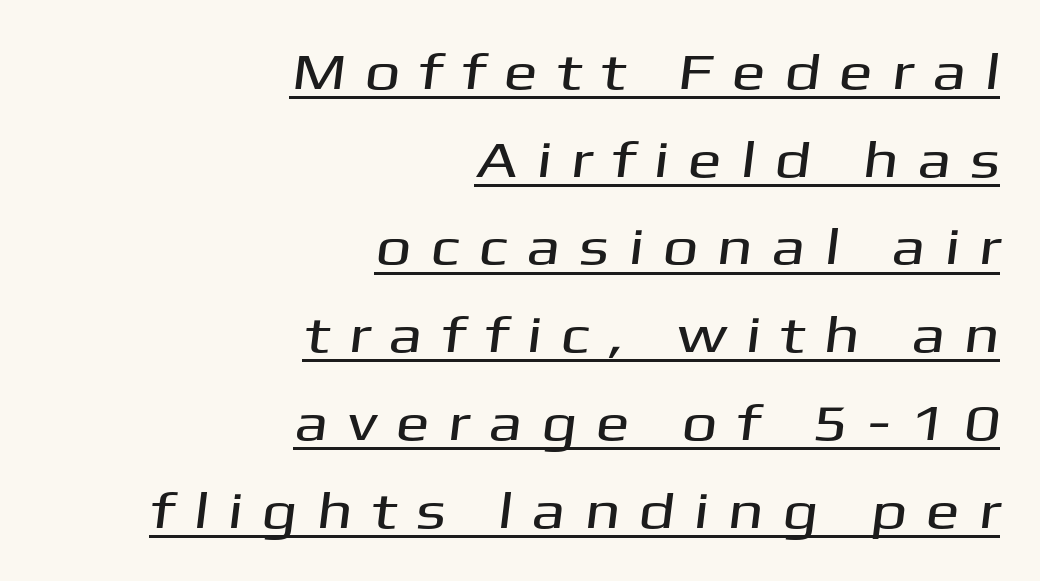
{"serif": "no", "width": "wide", "stroke_contrast": "medium", "x_height": "medium", "monospaced": "no", "underline": "yes", "align": "right", "line_spacing_ratio": 1.72, "letter_spacing": "wide", "letter_spacing_em": 0.36, "glyph_px": 51}
